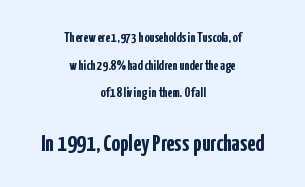
The image shows 24 px bold type, upright; set centered, loose line spacing (1.97x), normal letter spacing, not underlined; the second (bottom) block is 1.71x larger.
